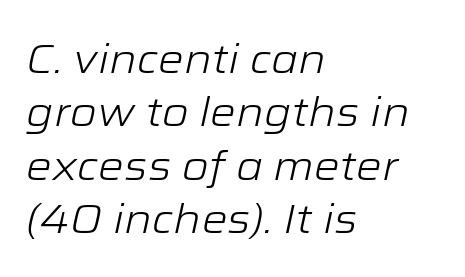
{"italic": "yes", "lean": "right", "slant_degrees": 12, "bold": "no", "weight": "light", "width": "wide", "stroke_contrast": "low", "x_height": "medium", "monospaced": "no", "underline": "no", "align": "left", "line_spacing": "normal", "line_spacing_ratio": 1.3, "letter_spacing": "normal", "letter_spacing_em": 0.0, "glyph_px": 41}
